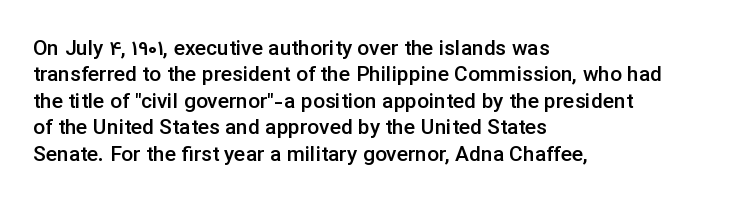
The image shows 21 px text type, upright; set left-aligned, normal line spacing (1.26x), normal letter spacing, not underlined.
